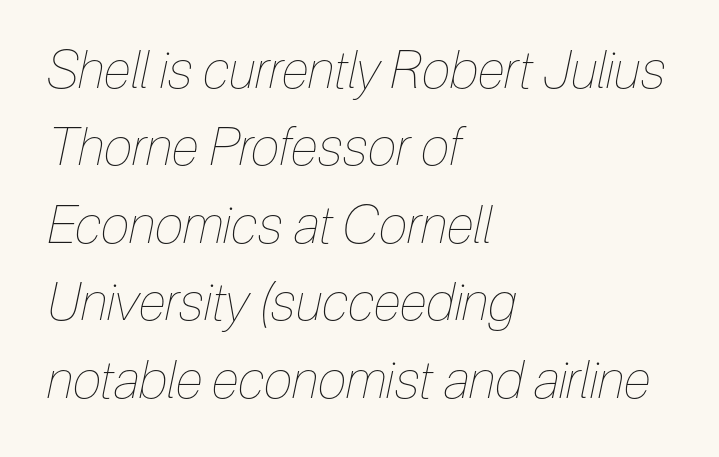
Every character sits at an angle, as italics do. Looks like regular typesetting: each glyph gets only the width it needs. Line spacing here is normal. Does extra space separate the letters? No, they use regular spacing. The gap between lines stays unmarked.
